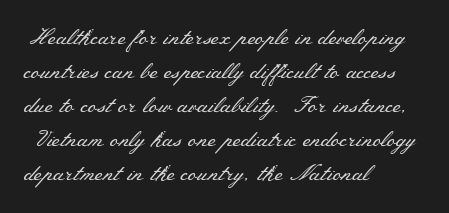
Q: Is the text bold? A: No.
Q: Is the text italic (slanted)? A: Yes.
Q: Is the text underlined? A: No.
Q: How is the paragraph aligned? A: Left-aligned.
Q: Is the spacing between letters normal or unusually wide? A: Normal.
Q: Is the spacing between lines tight, normal or loose? A: Normal.
